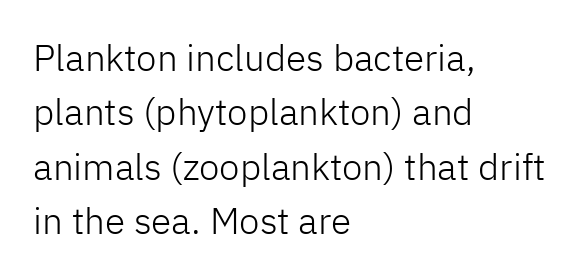
Varying glyph widths throughout — classic text-font behaviour. Look at the bottom of the vertical strokes: they stop flat, with no serifs. Honestly, the row spacing looks completely unremarkable. The passage shown is not bold in any degree.
